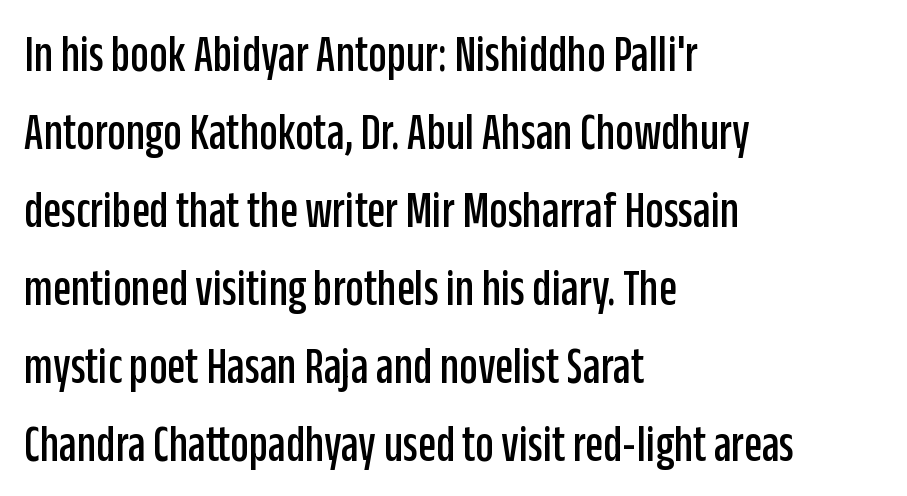
Line beginnings align vertically; line endings do not. These lines were composed using upright roman letters. No word sits above an underline. Observe the ordinary spacing: letters are neighbours, not strangers.
